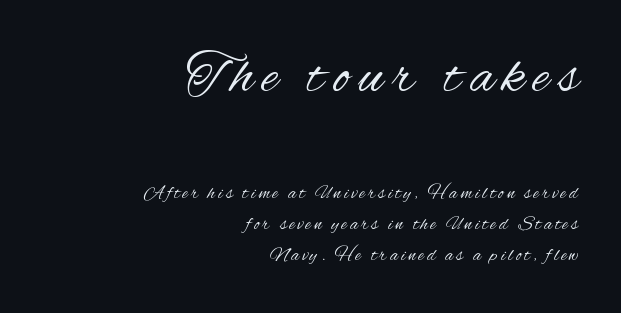
The image shows 57 px regular-weight, condensed sans-serif type; set right-aligned, normal line spacing (1.64x), not underlined; the first (top) block is 3.0x larger; medium stroke contrast and a small x-height.
